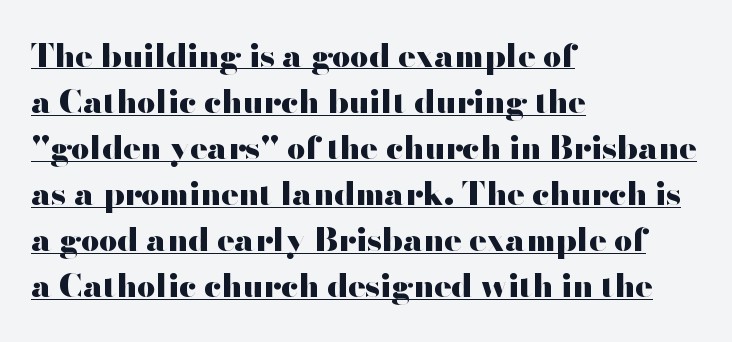
{"serif": "no", "italic": "no", "bold": "yes", "weight": "heavy", "width": "wide", "stroke_contrast": "high", "x_height": "small", "monospaced": "no", "underline": "yes", "align": "left", "line_spacing": "normal", "line_spacing_ratio": 1.44, "letter_spacing": "normal", "letter_spacing_em": 0.0, "glyph_px": 32}
